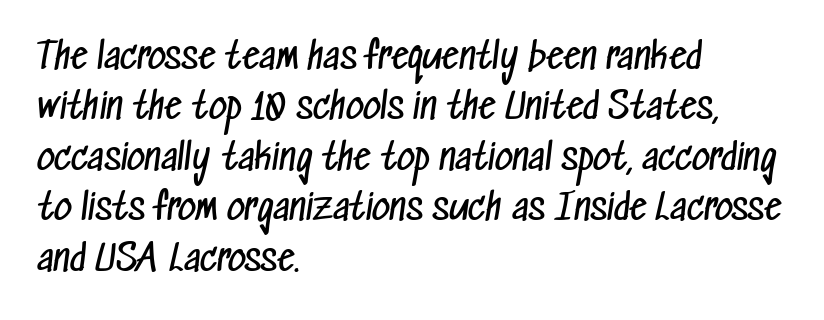
{"serif": "no", "bold": "no", "weight": "regular", "width": "condensed", "stroke_contrast": "low", "x_height": "medium", "monospaced": "no", "underline": "no", "align": "left", "line_spacing": "normal", "line_spacing_ratio": 1.44, "letter_spacing": "normal", "letter_spacing_em": 0.0, "glyph_px": 35}
